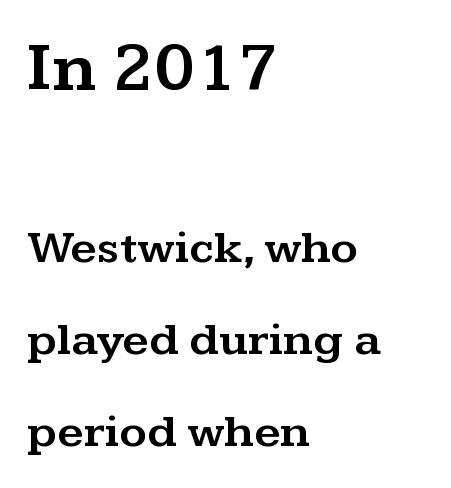
The image shows 70 px wide serif type, upright; set left-aligned, loose line spacing (1.96x), normal letter spacing, not underlined; the first (top) block is 1.49x larger; medium stroke contrast and a medium x-height.
